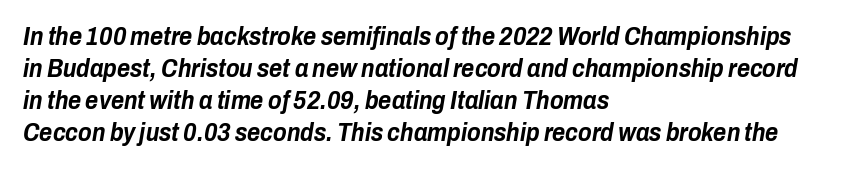
The image shows 25 px bold type, italic (leaning right); set left-aligned, normal line spacing (1.28x), normal letter spacing, not underlined.
